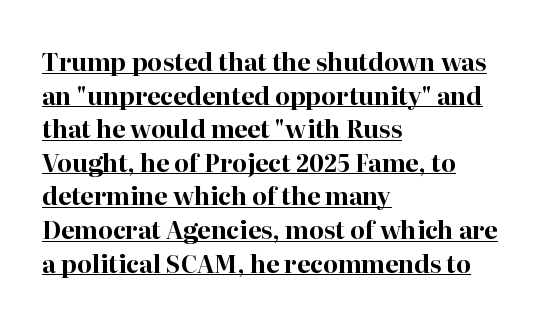
Q: Is the text bold? A: Yes.
Q: Is the text italic (slanted)? A: No, it is upright.
Q: Is the text underlined? A: Yes.
Q: How is the paragraph aligned? A: Left-aligned.
Q: Is the spacing between letters normal or unusually wide? A: Normal.
Q: Is the spacing between lines tight, normal or loose? A: Normal.
